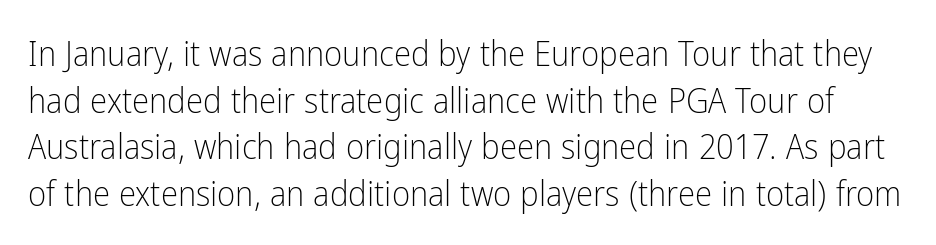
The image shows 35 px light, condensed sans-serif type, upright; set normal line spacing (1.33x), normal letter spacing, not underlined; low stroke contrast and a medium x-height.
